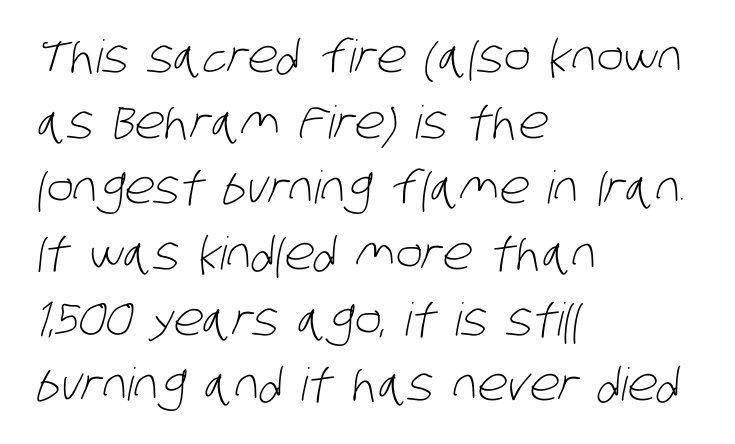
Teacher's note: observe the even left margin — that is flush-left alignment. Each new line begins a customary step beneath the previous one. These lines are rendered in a variable-pitch font. Words appear dense and cohesive because spacing is normal. Descenders are the only things crossing below the line. Is this a heavy cut? Hardly; it is regular or lighter.
